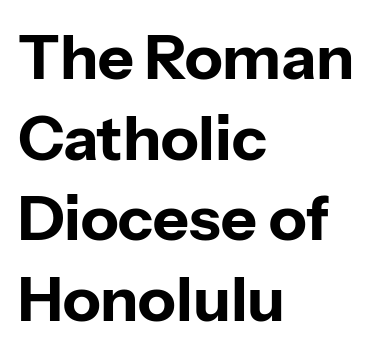
The image shows 62 px bold sans-serif type, upright; set left-aligned, normal line spacing (1.3x), normal letter spacing, not underlined; low stroke contrast and a medium x-height.
